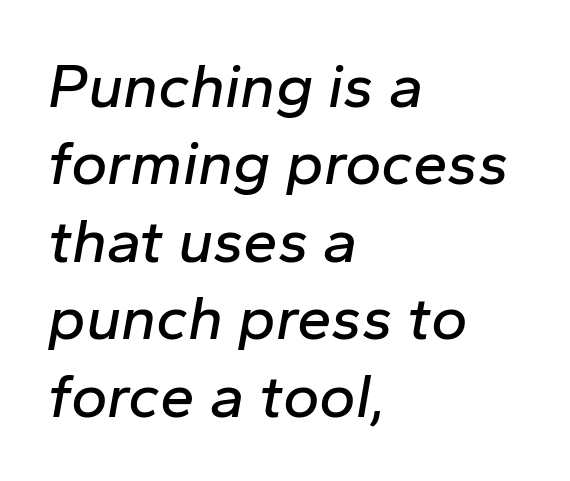
{"italic": "yes", "lean": "right", "slant_degrees": 10, "width": "normal", "stroke_contrast": "low", "x_height": "medium", "monospaced": "no", "underline": "no", "align": "left", "line_spacing": "normal", "line_spacing_ratio": 1.25, "letter_spacing": "normal", "letter_spacing_em": 0.0, "glyph_px": 62}
